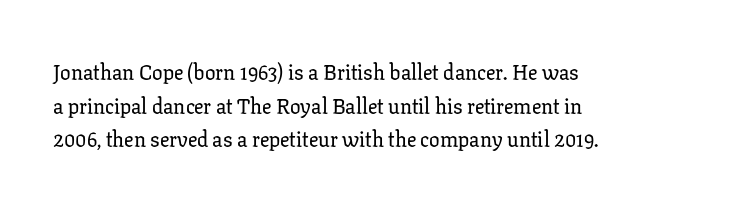
{"italic": "no", "underline": "no", "align": "left", "line_spacing": "normal", "line_spacing_ratio": 1.6, "letter_spacing": "normal", "letter_spacing_em": 0.0, "glyph_px": 21}
